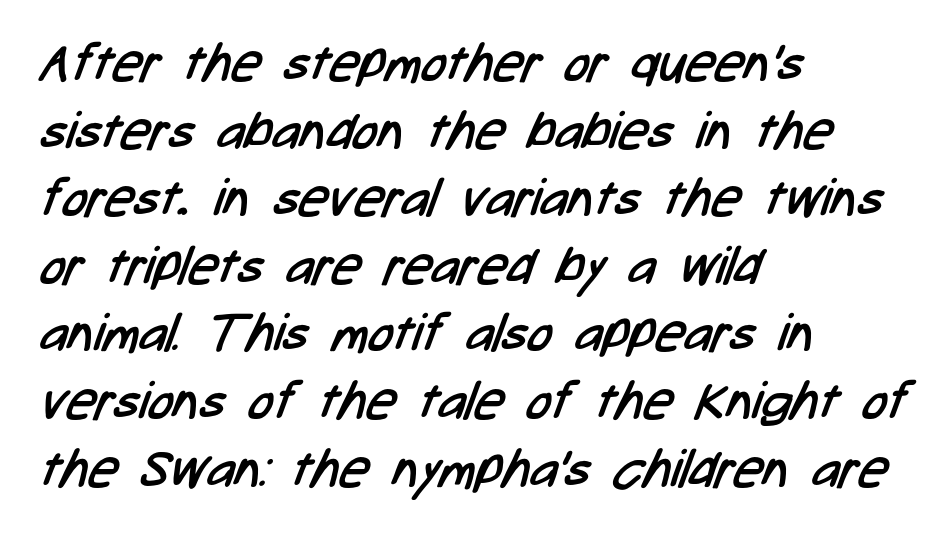
The image shows 52 px regular-weight, condensed sans-serif type; set left-aligned, normal line spacing (1.3x), normal letter spacing, not underlined; low stroke contrast and a medium x-height.
